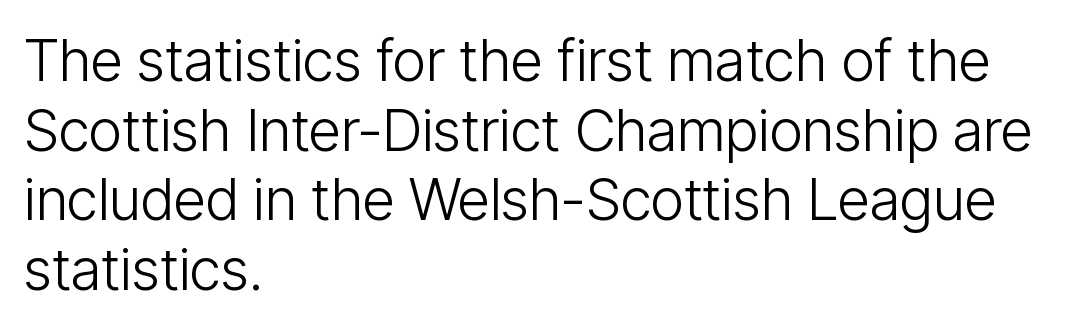
This rendering employs a face without finishing strokes, i.e., a sans-serif. Nobody drew a line under any word here. Vertical stems look standard width or narrower in stroke. Italic? Not at all — the glyphs are vertical.
